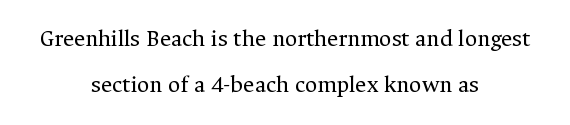
The font sits on the lighter half of the weight spectrum, regular included. Rule under the text: the space is simply empty. This sample uses plain, unmodified letter spacing. The passage shown stacks its lines with a broad gap.
